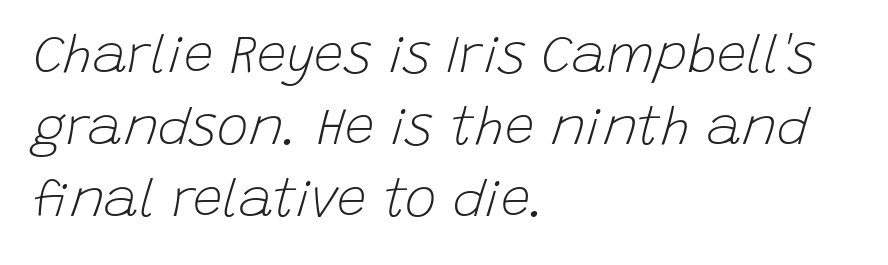
Q: Is the text bold? A: No.
Q: Is the text italic (slanted)? A: Yes, it leans right by about 15 degrees.
Q: Is the text underlined? A: No.
Q: How is the paragraph aligned? A: Left-aligned.
Q: Is the spacing between letters normal or unusually wide? A: Normal.
Q: Is the spacing between lines tight, normal or loose? A: Normal.
Q: Width (condensed, normal, or wide)? A: Normal.
Q: Stroke contrast? A: Low.
Q: x-height? A: Large.
Q: Monospaced? A: No.
